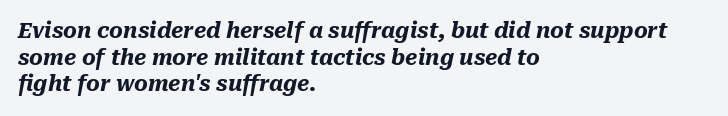
Q: Is the text bold? A: Yes.
Q: Is the text italic (slanted)? A: Yes, it leans right by about 10 degrees.
Q: Is the text underlined? A: No.
Q: How is the paragraph aligned? A: Left-aligned.
Q: Is the spacing between letters normal or unusually wide? A: Normal.
Q: Is the spacing between lines tight, normal or loose? A: Normal.
